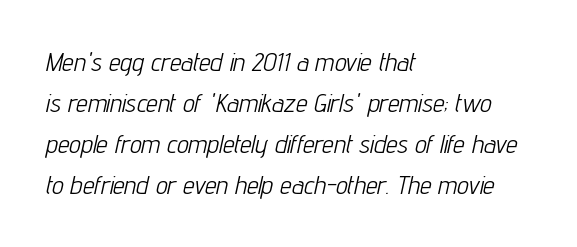
{"italic": "yes", "lean": "right", "slant_degrees": 12, "bold": "no", "underline": "no", "align": "left", "line_spacing": "normal", "line_spacing_ratio": 1.58, "letter_spacing": "normal", "letter_spacing_em": 0.0, "glyph_px": 26}
